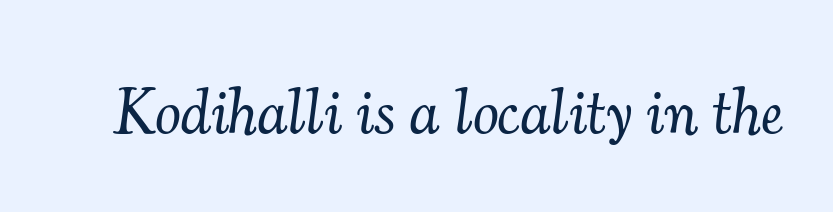
{"serif": "yes", "italic": "yes", "lean": "right", "slant_degrees": 7, "bold": "no", "weight": "light", "width": "normal", "stroke_contrast": "medium", "x_height": "small", "monospaced": "no", "underline": "no", "letter_spacing": "normal", "letter_spacing_em": 0.0, "glyph_px": 65}
